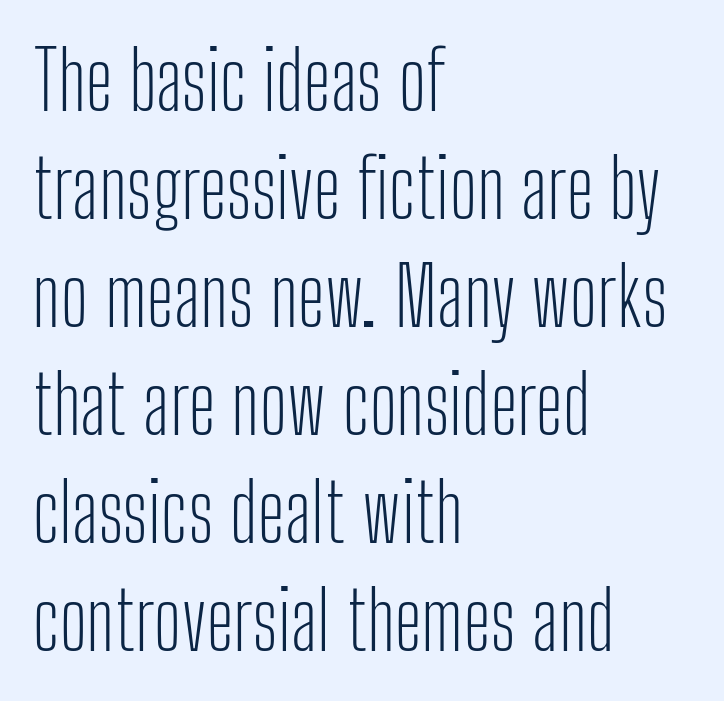
The glyphs are unaccompanied by any horizontal stroke below them. The letterforms sit at book weight or below. Interline gaps are of average width in this sample. The characters display no serif detailing; their extremities are plain.
